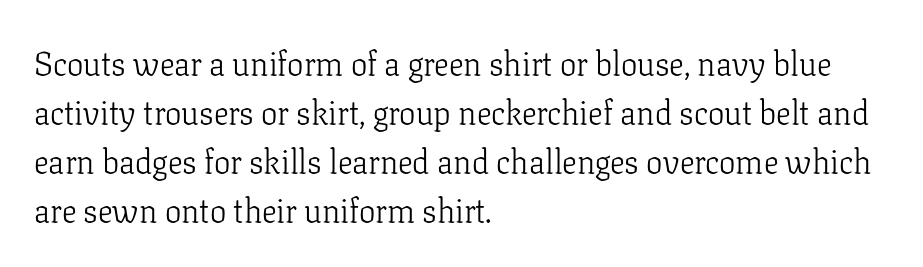
{"serif": "yes", "italic": "no", "bold": "no", "weight": "light", "width": "normal", "stroke_contrast": "low", "x_height": "medium", "monospaced": "no", "underline": "no", "align": "left", "line_spacing": "normal", "line_spacing_ratio": 1.48, "letter_spacing": "normal", "letter_spacing_em": 0.0, "glyph_px": 33}
